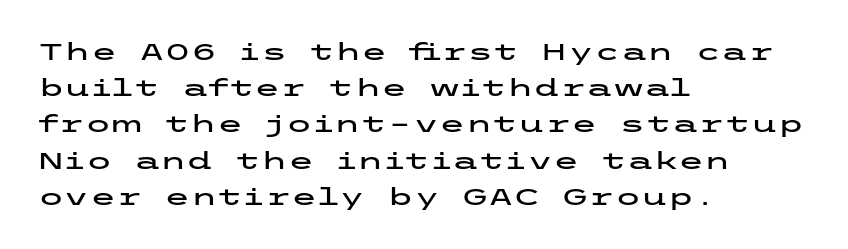
Q: Is the text italic (slanted)? A: No, it is upright.
Q: Is the text underlined? A: No.
Q: How is the paragraph aligned? A: Left-aligned.
Q: Is the spacing between letters normal or unusually wide? A: Normal.
Q: Is the spacing between lines tight, normal or loose? A: Normal.
